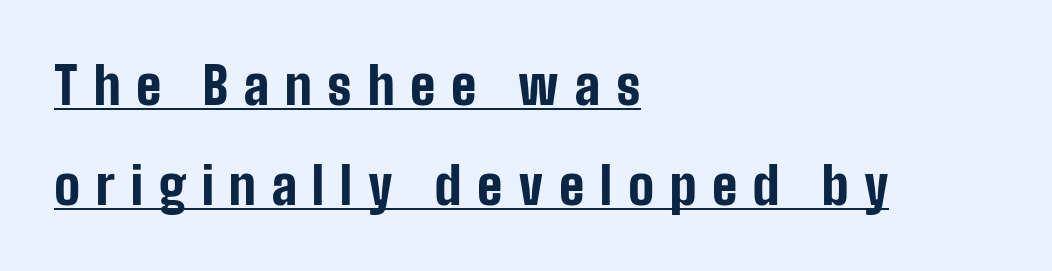
{"serif": "no", "italic": "no", "bold": "yes", "weight": "bold", "width": "condensed", "stroke_contrast": "low", "x_height": "medium", "monospaced": "no", "underline": "yes", "align": "left", "line_spacing": "loose", "line_spacing_ratio": 1.97, "letter_spacing": "wide", "letter_spacing_em": 0.31, "glyph_px": 51}
